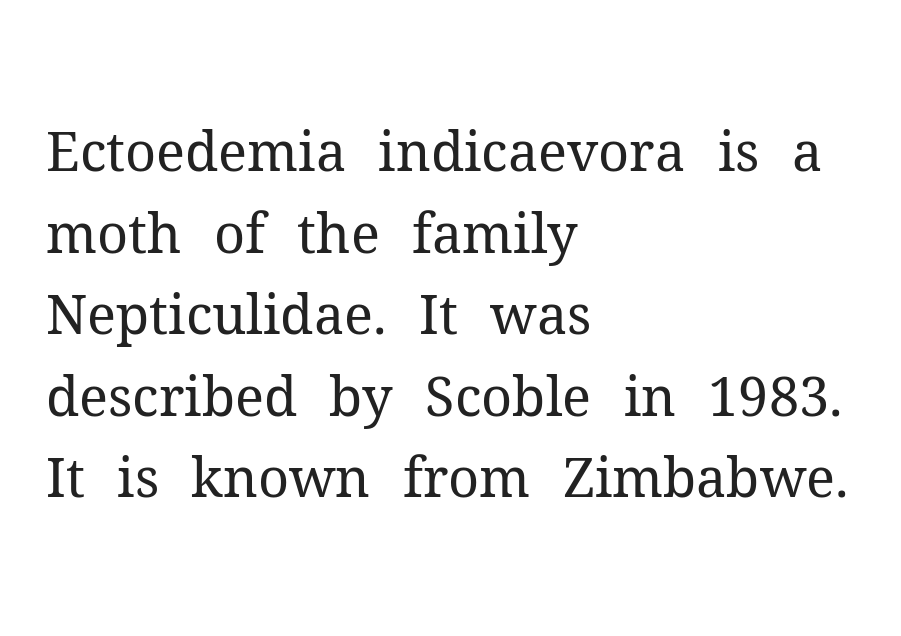
Underline: absent. Short note: letters normally spaced. This is not heavy type; no bold has been used. Note the varied advance widths — an 'i' is clearly narrower than an 'm'. Horizontal bands of white between lines are of average thickness.
